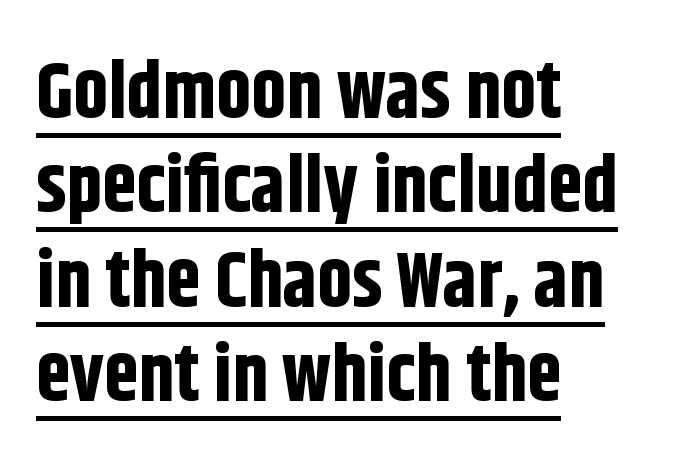
In terms of posture, this sample is upright. Nobody touched the tracking dial on this one. These characters rest on top of a visible drawn line. Spacing verdict: proportional, widths tailored to each character. The rendering uses a bold face; every stroke is thick and dark.
